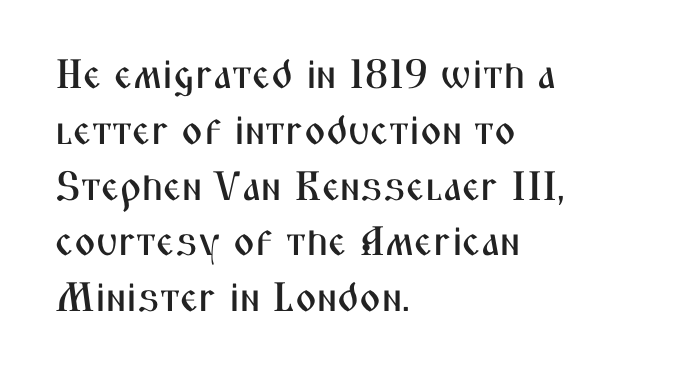
{"serif": "no", "italic": "no", "width": "condensed", "stroke_contrast": "medium", "x_height": "medium", "monospaced": "no", "underline": "no", "align": "left", "line_spacing": "normal", "line_spacing_ratio": 1.36, "letter_spacing": "normal", "letter_spacing_em": 0.0, "glyph_px": 41}
